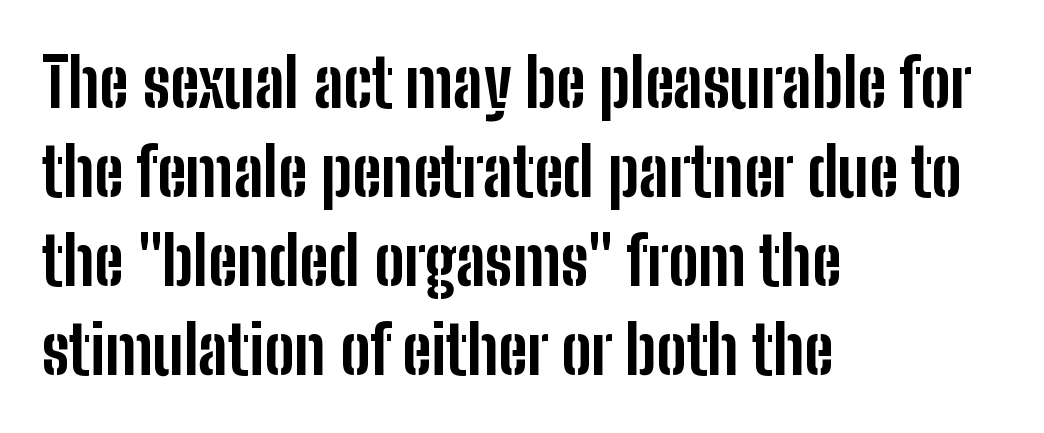
The image shows 67 px bold, condensed sans-serif type, upright; set left-aligned, normal line spacing (1.33x), normal letter spacing, not underlined; low stroke contrast and a medium x-height.
